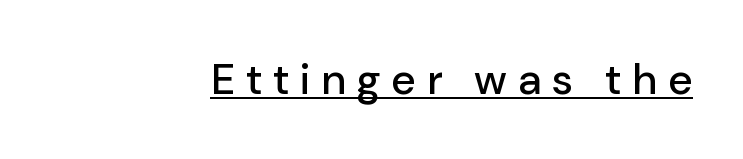
The image shows 43 px sans-serif type, upright; set unusually wide letter spacing (+0.25 em), underlined; low stroke contrast and a medium x-height.
